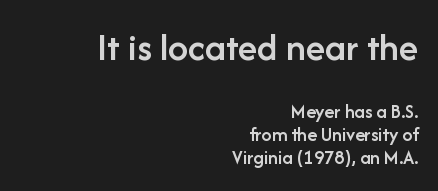
The image shows 40 px semibold sans-serif type, upright; set right-aligned, tight line spacing (1.15x), normal letter spacing, not underlined; the first (top) block is 2.0x larger; low stroke contrast and a medium x-height.
